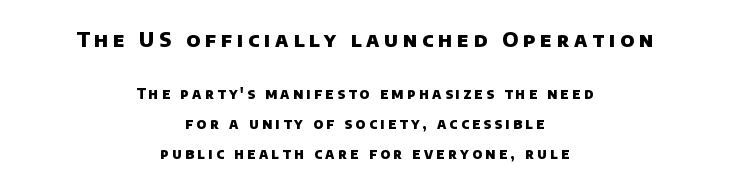
{"bold": "yes", "underline": "no", "align": "center", "line_spacing": "loose", "line_spacing_ratio": 2.12, "letter_spacing": "wide", "letter_spacing_em": 0.24, "larger_block": "first", "size_ratio": 1.43, "glyph_px": 20}
